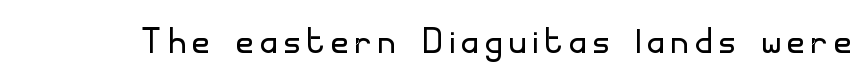
The typography opts for an upright posture over an oblique one. The glyphs are unaccompanied by any horizontal stroke below them. Compared with a typical body face, this is equally light or lighter still. Unlike a traditional serif, this face leaves its strokes unadorned. Do the characters align in a grid? No, the font is proportional.
